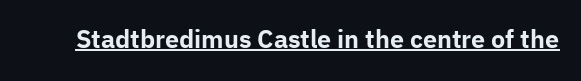
Students, observe the line beneath the letters — that is underlining. Upright lettering throughout. Summary of weight: heavy, a full bold. Here the glyphs are tracked normally, forming tight word shapes.
